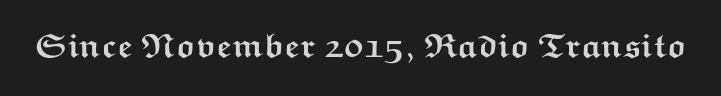
{"serif": "no", "italic": "no", "bold": "yes", "weight": "semibold", "width": "wide", "stroke_contrast": "medium", "x_height": "medium", "monospaced": "no", "underline": "no", "letter_spacing": "normal", "letter_spacing_em": 0.0, "glyph_px": 34}
